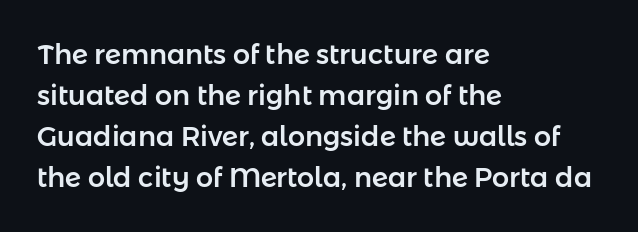
{"italic": "no", "underline": "no", "align": "left", "line_spacing": "normal", "line_spacing_ratio": 1.52, "letter_spacing": "normal", "letter_spacing_em": 0.0, "glyph_px": 27}
